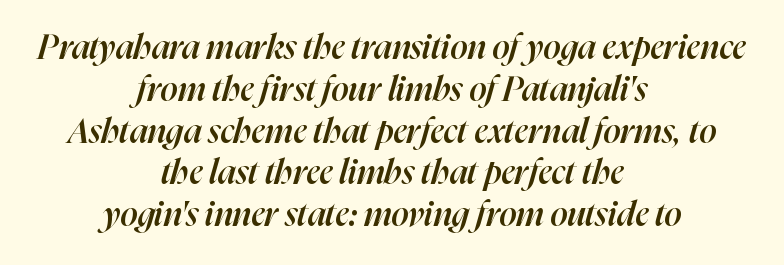
The setting favours the middle, as headings and verse often do. The tracking reads as untouched default to a designer's eye. Slant detected: the letters are inclined. The rendering uses natural spacing where letterforms have individual widths. Emphasis by weight is partial: semibold.
